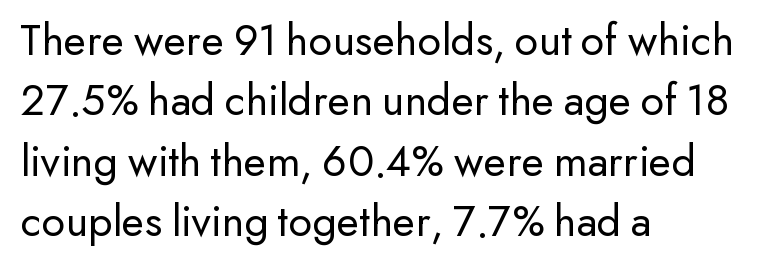
{"serif": "no", "italic": "no", "bold": "no", "weight": "regular", "width": "normal", "stroke_contrast": "low", "x_height": "small", "monospaced": "no", "underline": "no", "align": "left", "line_spacing": "normal", "line_spacing_ratio": 1.31, "letter_spacing": "normal", "letter_spacing_em": 0.0, "glyph_px": 46}
